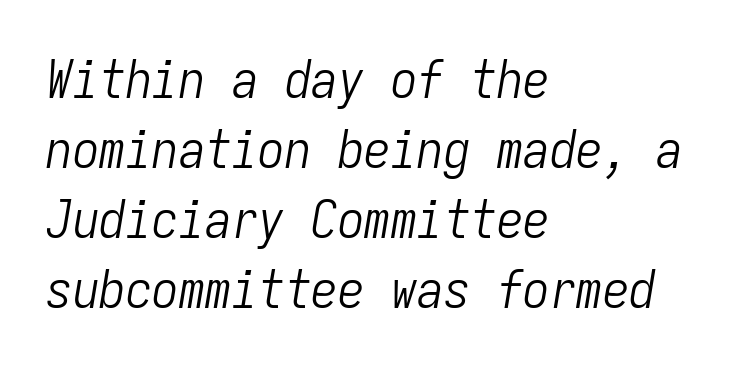
Q: Is the text bold? A: No.
Q: Is the text italic (slanted)? A: Yes, it leans right by about 9 degrees.
Q: Is the text underlined? A: No.
Q: How is the paragraph aligned? A: Left-aligned.
Q: Is the spacing between letters normal or unusually wide? A: Normal.
Q: Is the spacing between lines tight, normal or loose? A: Normal.
Q: Width (condensed, normal, or wide)? A: Condensed.
Q: Stroke contrast? A: Low.
Q: x-height? A: Medium.
Q: Monospaced? A: Yes.
